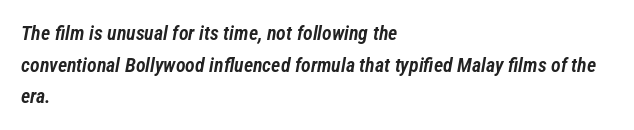
The image shows 20 px text type, italic (leaning right); set left-aligned, normal line spacing (1.58x), normal letter spacing, not underlined.
